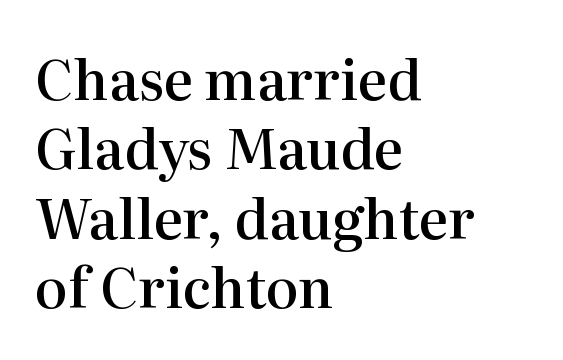
Q: Is the text bold? A: Semi-bold.
Q: Is the text italic (slanted)? A: No, it is upright.
Q: Is the typeface a serif or a sans-serif typeface? A: Serif.
Q: Is the text underlined? A: No.
Q: How is the paragraph aligned? A: Left-aligned.
Q: Is the spacing between letters normal or unusually wide? A: Normal.
Q: Is the spacing between lines tight, normal or loose? A: Normal.
Q: Width (condensed, normal, or wide)? A: Normal.
Q: Stroke contrast? A: High.
Q: x-height? A: Medium.
Q: Monospaced? A: No.
